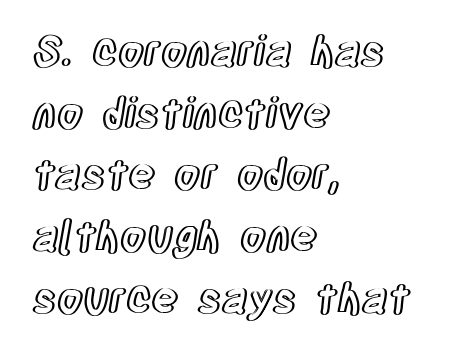
{"width": "condensed", "x_height": "large", "monospaced": "no", "underline": "no", "align": "left", "line_spacing": "normal", "line_spacing_ratio": 1.47, "letter_spacing": "normal", "letter_spacing_em": 0.0, "glyph_px": 42}
